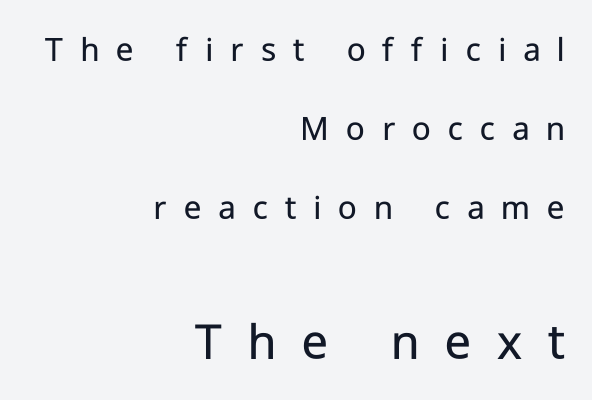
{"serif": "no", "italic": "no", "bold": "no", "weight": "regular", "width": "normal", "stroke_contrast": "low", "x_height": "medium", "monospaced": "no", "underline": "no", "align": "right", "line_spacing": "loose", "line_spacing_ratio": 2.2, "letter_spacing": "wide", "letter_spacing_em": 0.47, "larger_block": "second", "size_ratio": 1.5, "glyph_px": 54}
